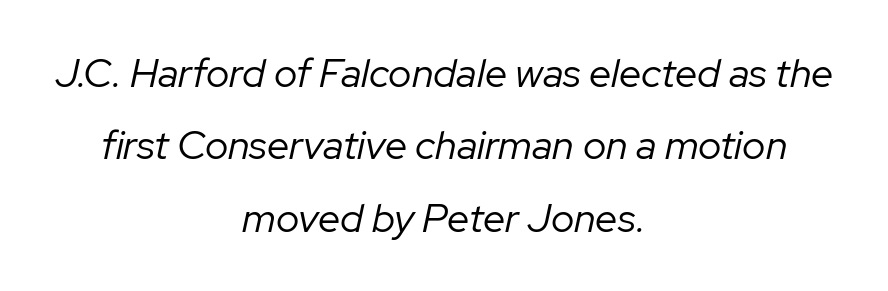
The image shows 40 px regular-weight type, italic (leaning right); set centered, line spacing 1.81x, normal letter spacing, not underlined; low stroke contrast and a medium x-height.
